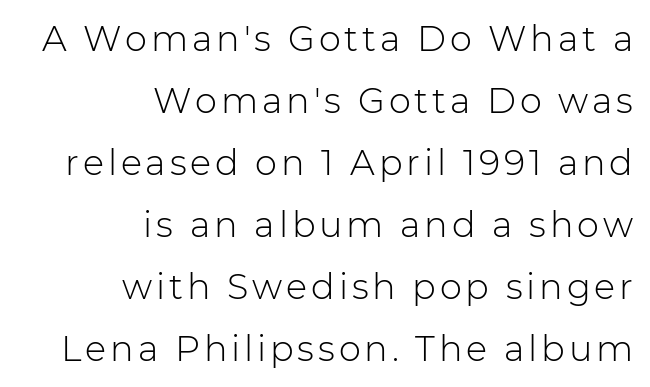
Unmarked baselines from the first word to the last. Characters remain perfectly vertical along every line. This sample has the flowing, uneven cadence of proportional lettering. Check where the strokes stop: nothing finishes them off — pure sans.
